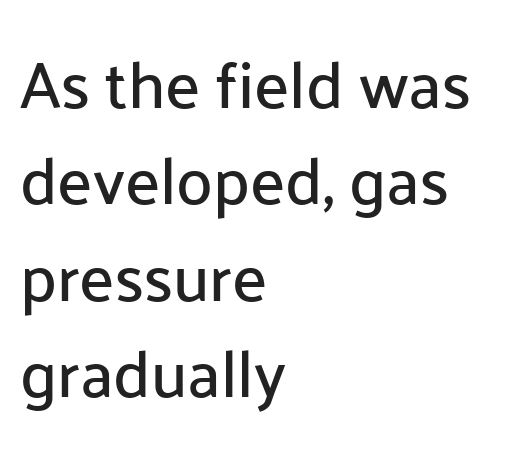
Nope, no serifs anywhere on these letters. This rendering features lettering with no underline. What's the leading like? Ordinary, nothing unusual. Alignment: flush left.
